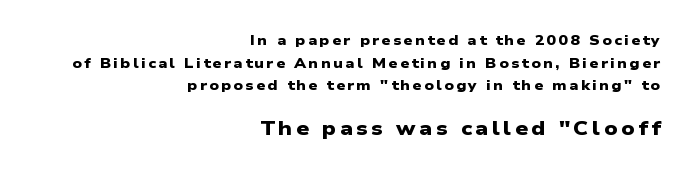
Beneath every word, the page is bare. This rendering uses right alignment, leaving the left contour irregular. The sample has been set heavy, in full bold. Leading matches the norm, producing a regular column. Between these two stacked blocks, the lower one wins on size.
